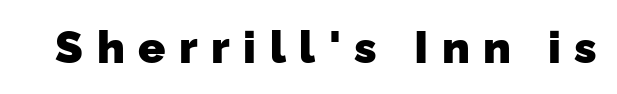
Q: Is the text bold? A: Yes.
Q: Is the typeface a serif or a sans-serif typeface? A: Sans-serif.
Q: Is the text underlined? A: No.
Q: Is the spacing between letters normal or unusually wide? A: Unusually wide.
Q: Width (condensed, normal, or wide)? A: Normal.
Q: Stroke contrast? A: Low.
Q: x-height? A: Medium.
Q: Monospaced? A: No.
